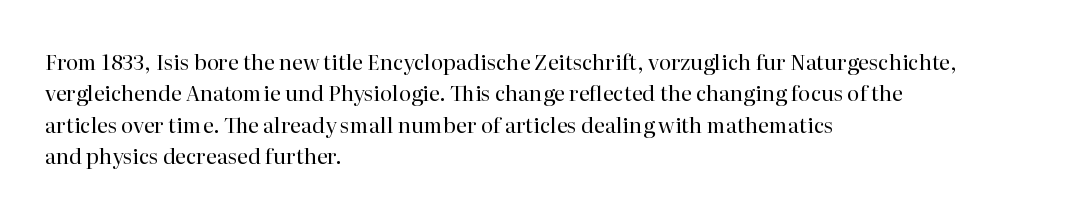
Each row of text sits above clean, open space. Italic? Not at all — the glyphs are vertical. Typeset ragged right — the left edge is the straight one. Each word holds together tightly as a unit, with standard inter-letter gaps. Interline gaps are of average width in this sample.
